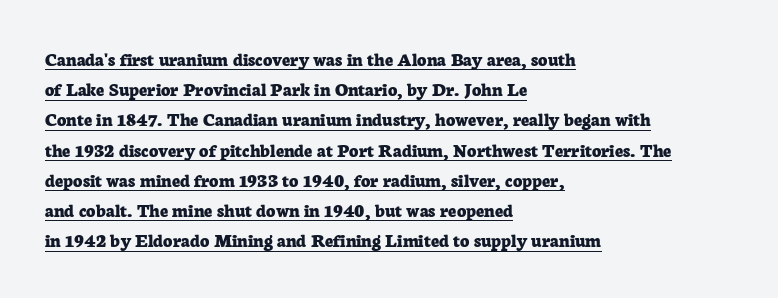
Q: Is the text bold? A: Yes.
Q: Is the text italic (slanted)? A: No, it is upright.
Q: Is the text underlined? A: Yes.
Q: How is the paragraph aligned? A: Left-aligned.
Q: Is the spacing between letters normal or unusually wide? A: Normal.
Q: Is the spacing between lines tight, normal or loose? A: Normal.
